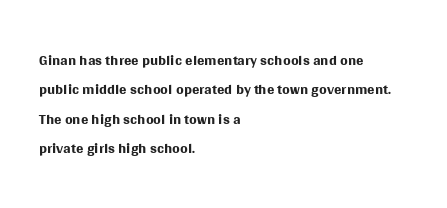
{"italic": "no", "bold": "no", "underline": "no", "align": "left", "line_spacing": "normal", "line_spacing_ratio": 1.33, "letter_spacing": "normal", "letter_spacing_em": 0.0, "glyph_px": 22}
